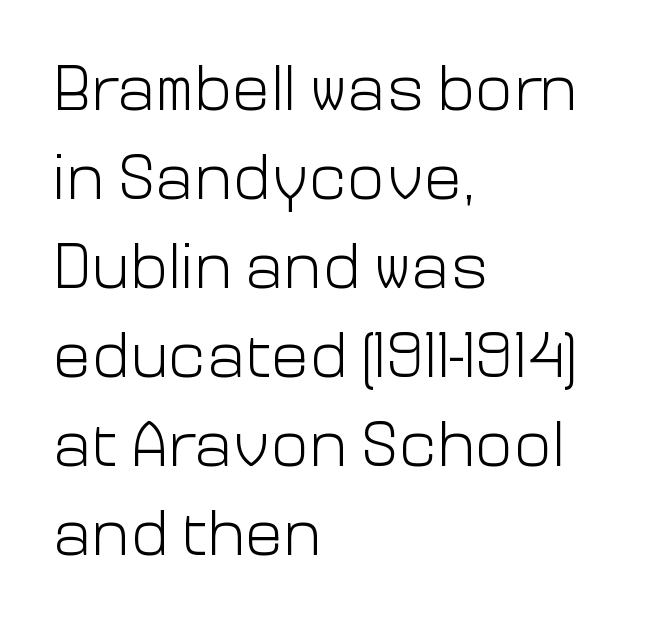
{"serif": "no", "italic": "no", "bold": "no", "weight": "light", "width": "normal", "stroke_contrast": "low", "x_height": "medium", "monospaced": "no", "underline": "no", "align": "left", "line_spacing": "normal", "line_spacing_ratio": 1.39, "letter_spacing": "normal", "letter_spacing_em": 0.0, "glyph_px": 64}
